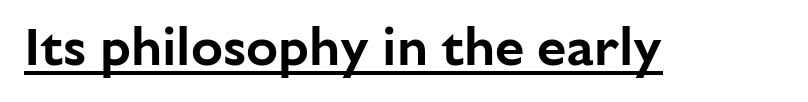
{"serif": "no", "italic": "no", "width": "normal", "stroke_contrast": "low", "x_height": "medium", "monospaced": "no", "underline": "yes", "letter_spacing": "normal", "letter_spacing_em": 0.0, "glyph_px": 53}
